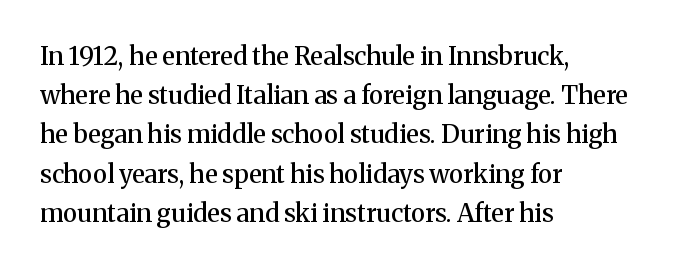
{"italic": "no", "bold": "semi", "underline": "no", "align": "left", "line_spacing": "normal", "line_spacing_ratio": 1.57, "letter_spacing": "normal", "letter_spacing_em": 0.0, "glyph_px": 25}
